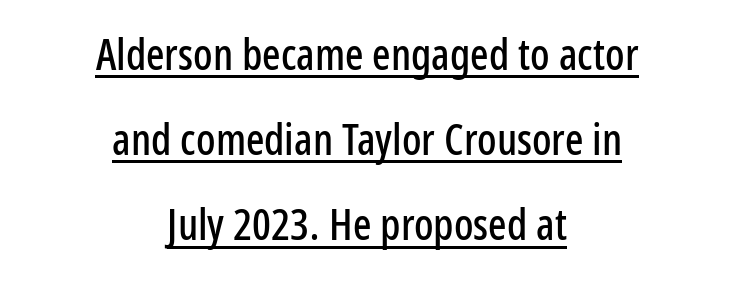
The image shows 43 px condensed sans-serif type, upright; set centered, loose line spacing (1.98x), normal letter spacing, underlined; low stroke contrast and a medium x-height.
